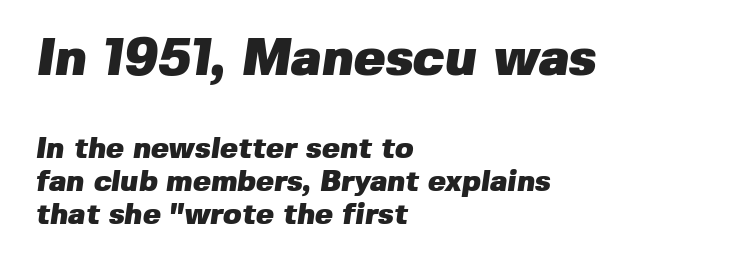
To sum up the face: it is a sans, with no serifs. Quick note: interline space is minimal. Standard letterfit; no display-style spreading of the glyphs. Compared with a centered layout, this one pins lines to the left instead. Typesetter's note: full bold, strokes at maximum text heaviness.
